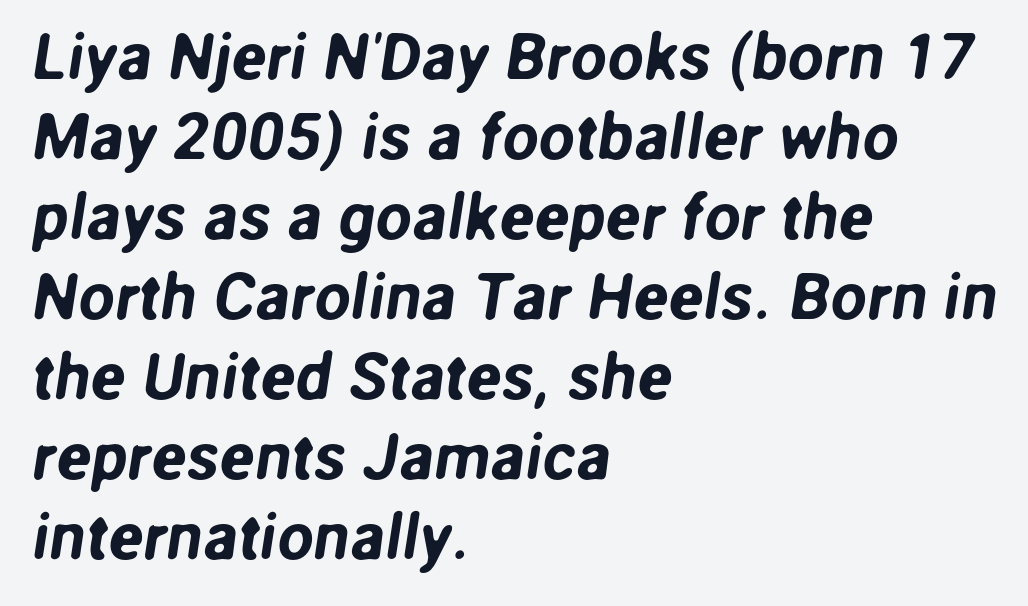
{"serif": "no", "width": "normal", "stroke_contrast": "low", "x_height": "medium", "monospaced": "no", "underline": "no", "align": "left", "line_spacing_ratio": 1.23, "letter_spacing": "normal", "letter_spacing_em": 0.0, "glyph_px": 65}
